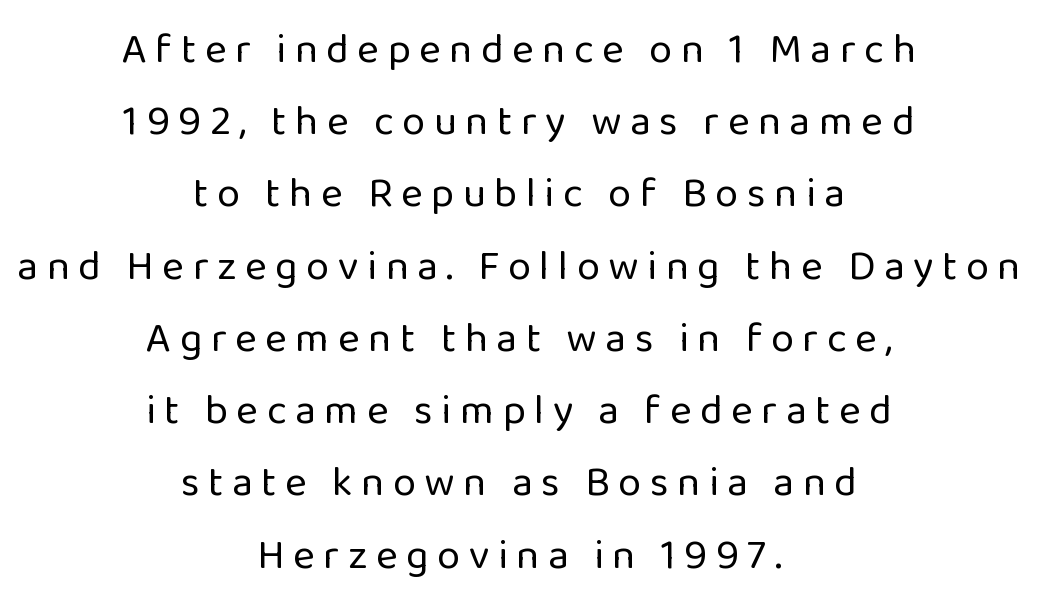
The image shows 42 px regular-weight sans-serif type, upright; set centered, line spacing 1.72x, unusually wide letter spacing (+0.2 em), not underlined; low stroke contrast and a medium x-height.
